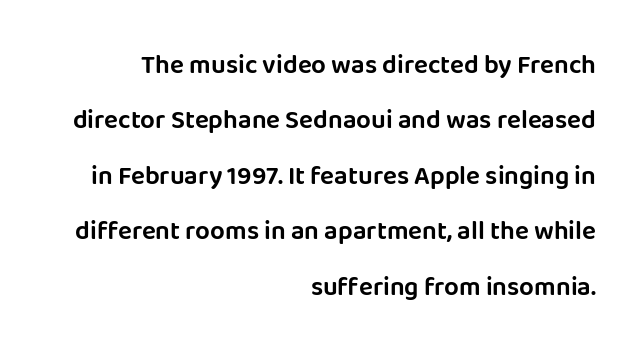
Q: Is the text italic (slanted)? A: No, it is upright.
Q: Is the text underlined? A: No.
Q: How is the paragraph aligned? A: Right-aligned.
Q: Is the spacing between letters normal or unusually wide? A: Normal.
Q: Is the spacing between lines tight, normal or loose? A: Loose.
